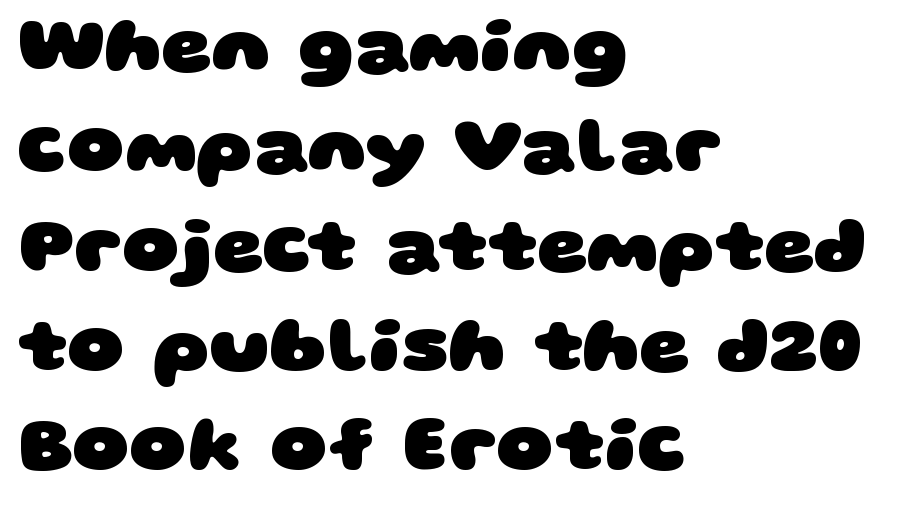
The image shows 78 px heavy, wide sans-serif type; set left-aligned, normal line spacing (1.28x), normal letter spacing, not underlined; low stroke contrast and a large x-height.
